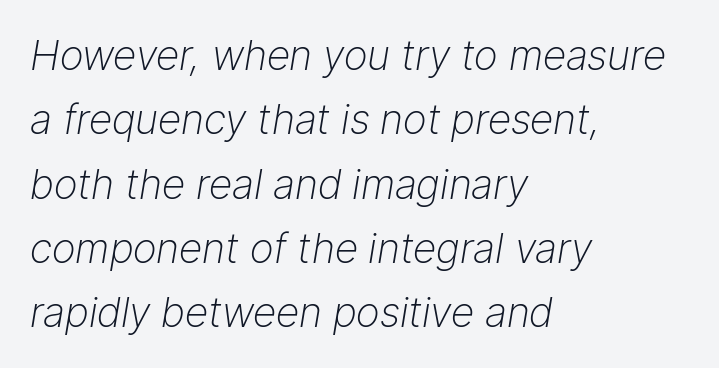
{"italic": "yes", "lean": "right", "slant_degrees": 9, "bold": "no", "weight": "light", "width": "normal", "stroke_contrast": "low", "x_height": "medium", "monospaced": "no", "underline": "no", "align": "left", "line_spacing": "normal", "line_spacing_ratio": 1.57, "letter_spacing": "normal", "letter_spacing_em": 0.0, "glyph_px": 41}
